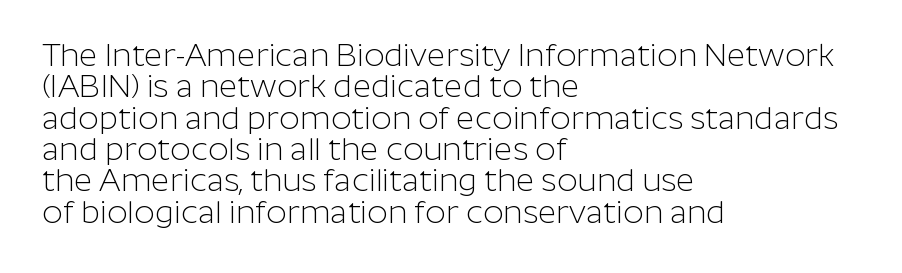
{"serif": "no", "italic": "no", "bold": "no", "weight": "light", "width": "normal", "stroke_contrast": "low", "x_height": "medium", "monospaced": "no", "underline": "no", "align": "left", "line_spacing": "tight", "line_spacing_ratio": 0.98, "letter_spacing": "normal", "letter_spacing_em": 0.0, "glyph_px": 32}
